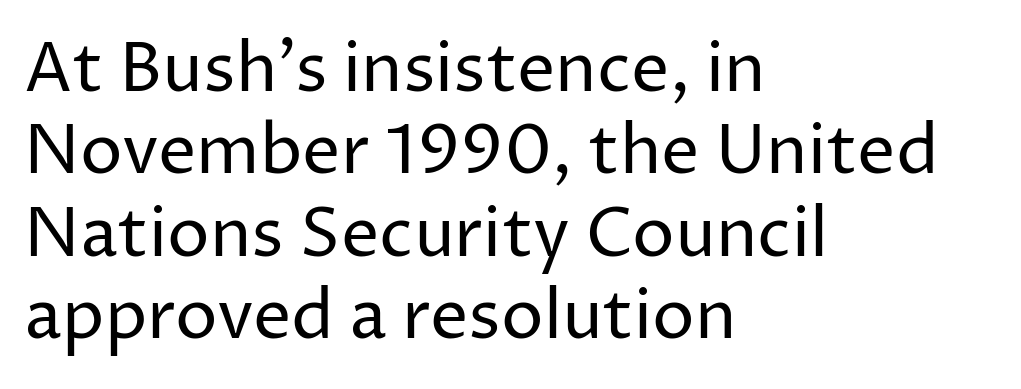
The image shows 68 px regular-weight sans-serif type, upright; set left-aligned, line spacing 1.21x, normal letter spacing, not underlined; low stroke contrast and a medium x-height.
